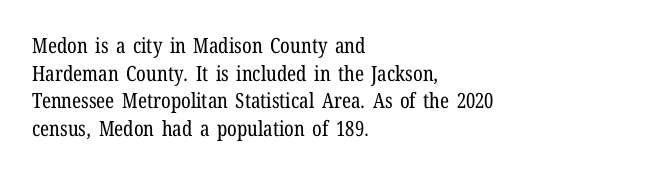
The image shows 21 px text type, upright; set left-aligned, normal line spacing (1.31x), normal letter spacing, not underlined.
